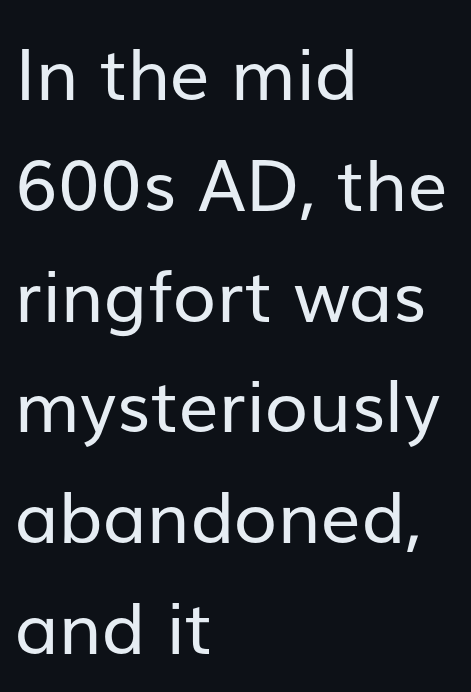
Q: Is the text bold? A: No.
Q: Is the text italic (slanted)? A: No, it is upright.
Q: Is the typeface a serif or a sans-serif typeface? A: Sans-serif.
Q: Is the text underlined? A: No.
Q: How is the paragraph aligned? A: Left-aligned.
Q: Is the spacing between letters normal or unusually wide? A: Normal.
Q: Is the spacing between lines tight, normal or loose? A: Normal.
Q: Width (condensed, normal, or wide)? A: Normal.
Q: Stroke contrast? A: Low.
Q: x-height? A: Medium.
Q: Monospaced? A: No.
